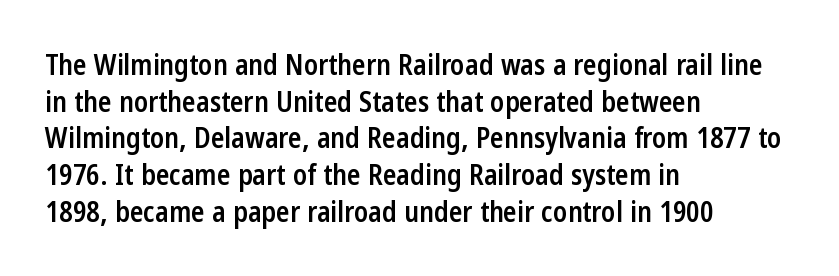
{"serif": "no", "italic": "no", "bold": "semi", "weight": "semibold", "width": "condensed", "stroke_contrast": "low", "x_height": "medium", "monospaced": "no", "underline": "no", "align": "left", "line_spacing": "normal", "line_spacing_ratio": 1.31, "letter_spacing": "normal", "letter_spacing_em": 0.0, "glyph_px": 28}
